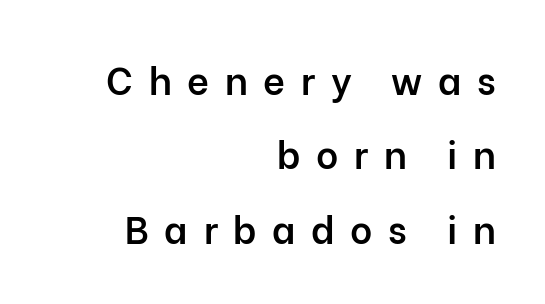
Q: Is the text bold? A: Semi-bold.
Q: Is the text italic (slanted)? A: No, it is upright.
Q: Is the typeface a serif or a sans-serif typeface? A: Sans-serif.
Q: Is the text underlined? A: No.
Q: How is the paragraph aligned? A: Right-aligned.
Q: Is the spacing between letters normal or unusually wide? A: Unusually wide.
Q: Is the spacing between lines tight, normal or loose? A: Loose.
Q: Width (condensed, normal, or wide)? A: Normal.
Q: Stroke contrast? A: Low.
Q: x-height? A: Medium.
Q: Monospaced? A: No.
